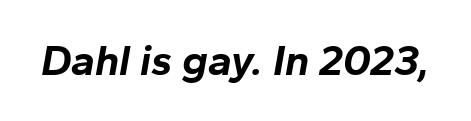
Quick note: italic. Caption: standard tracking, unaltered. Character widths vary here, with narrow letters taking less room than wide ones. Plenty of ink on the page — the face is bold. Anything drawn beneath the words? Only blank space.
